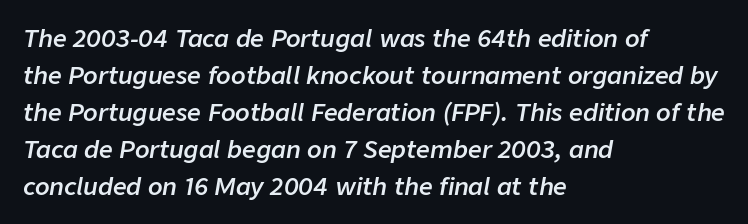
Q: Is the text bold? A: Semi-bold.
Q: Is the text italic (slanted)? A: Yes, it leans right by about 9 degrees.
Q: Is the text underlined? A: No.
Q: How is the paragraph aligned? A: Left-aligned.
Q: Is the spacing between letters normal or unusually wide? A: Normal.
Q: Is the spacing between lines tight, normal or loose? A: Normal.
